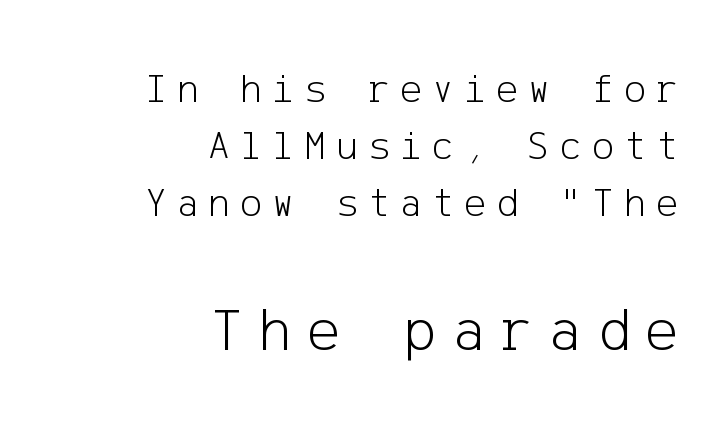
{"serif": "no", "italic": "no", "bold": "no", "weight": "light", "width": "normal", "stroke_contrast": "low", "x_height": "medium", "underline": "no", "align": "right", "line_spacing": "normal", "line_spacing_ratio": 1.39, "letter_spacing": "wide", "letter_spacing_em": 0.25, "larger_block": "second", "size_ratio": 1.51, "glyph_px": 62}
